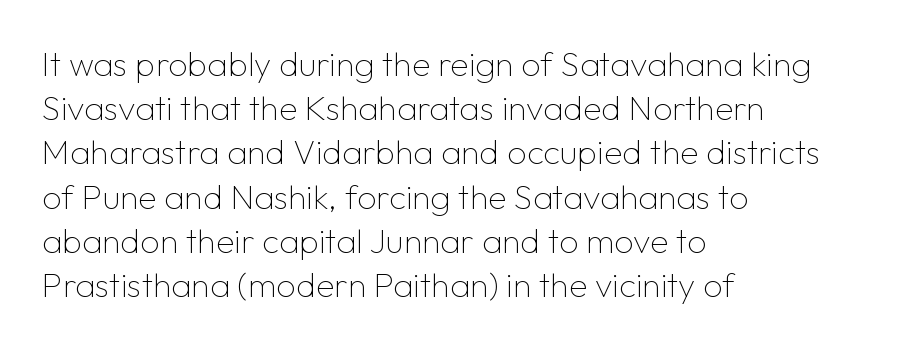
The typesetting does not lean heavy: it is not bold. You can tell from the bare stems that sans-serif type was used. The type sits square on the baseline with zero lean. A clean baseline with only descenders dipping below it. In terms of letterspacing, this is plain default setting. Casual observation: everything's shoved over to the left.
